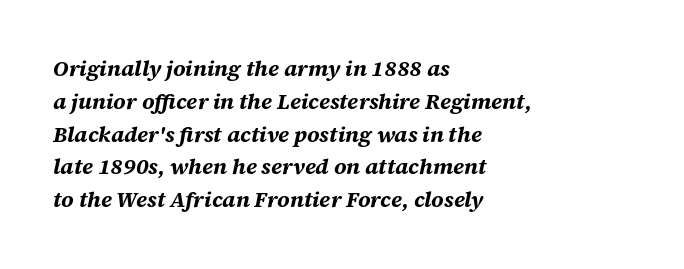
The image shows 22 px bold type, italic (leaning right); set left-aligned, normal line spacing (1.49x), normal letter spacing, not underlined.
